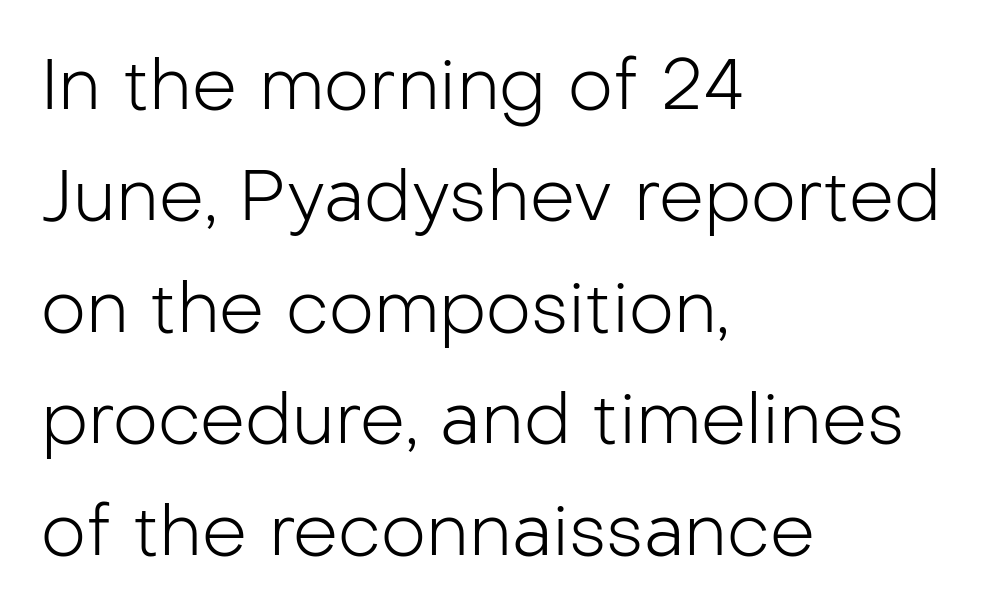
Q: Is the text bold? A: No.
Q: Is the text italic (slanted)? A: No, it is upright.
Q: Is the typeface a serif or a sans-serif typeface? A: Sans-serif.
Q: Is the text underlined? A: No.
Q: How is the paragraph aligned? A: Left-aligned.
Q: Is the spacing between letters normal or unusually wide? A: Normal.
Q: Is the spacing between lines tight, normal or loose? A: Normal.
Q: Width (condensed, normal, or wide)? A: Normal.
Q: Stroke contrast? A: Low.
Q: x-height? A: Medium.
Q: Monospaced? A: No.
